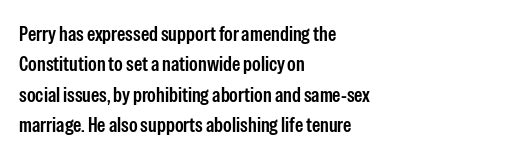
A bare baseline throughout the passage. This rendering uses left alignment, leaving the right contour irregular. Vertical strokes here are truly vertical. Glyph-to-glyph distance matches everyday printed text. If you measured baseline to baseline, you'd find a middling distance.
